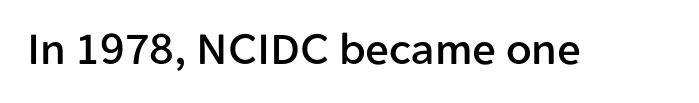
Q: Is the text italic (slanted)? A: No, it is upright.
Q: Is the typeface a serif or a sans-serif typeface? A: Sans-serif.
Q: Is the text underlined? A: No.
Q: Is the spacing between letters normal or unusually wide? A: Normal.
Q: Width (condensed, normal, or wide)? A: Normal.
Q: Stroke contrast? A: Low.
Q: x-height? A: Medium.
Q: Monospaced? A: No.
